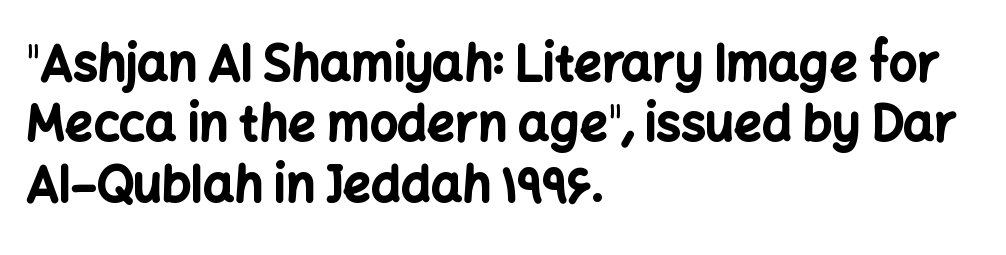
Quick note: underline off. The text was rendered using a sans face with plain stroke endings. Caption: bold face, heavy strokes. Inter-character spacing is left at the font's built-in metrics.
